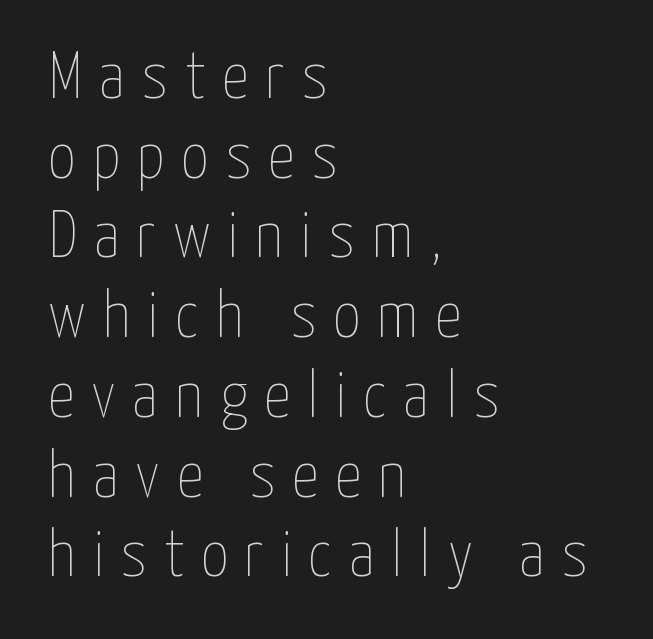
The font sits on the lighter half of the weight spectrum, regular included. These lines are rendered in a variable-pitch font. Is there any slant? The stems are plumb. How are the letters spaced? Widely, with obvious added tracking. The rag falls on the right side of this text block. The baseline area is clear.
